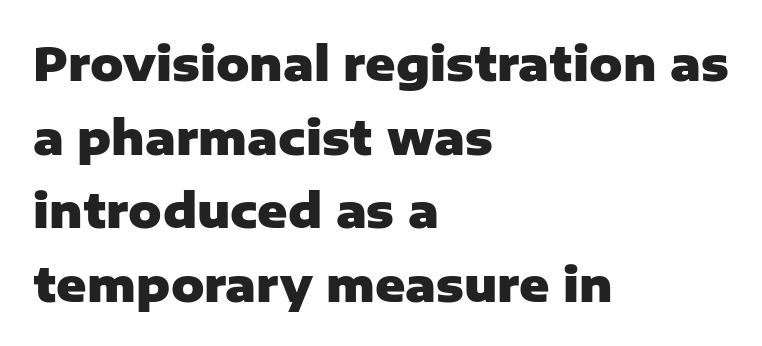
The image shows 46 px heavy sans-serif type, upright; set left-aligned, normal line spacing (1.6x), normal letter spacing, not underlined; low stroke contrast and a medium x-height.
